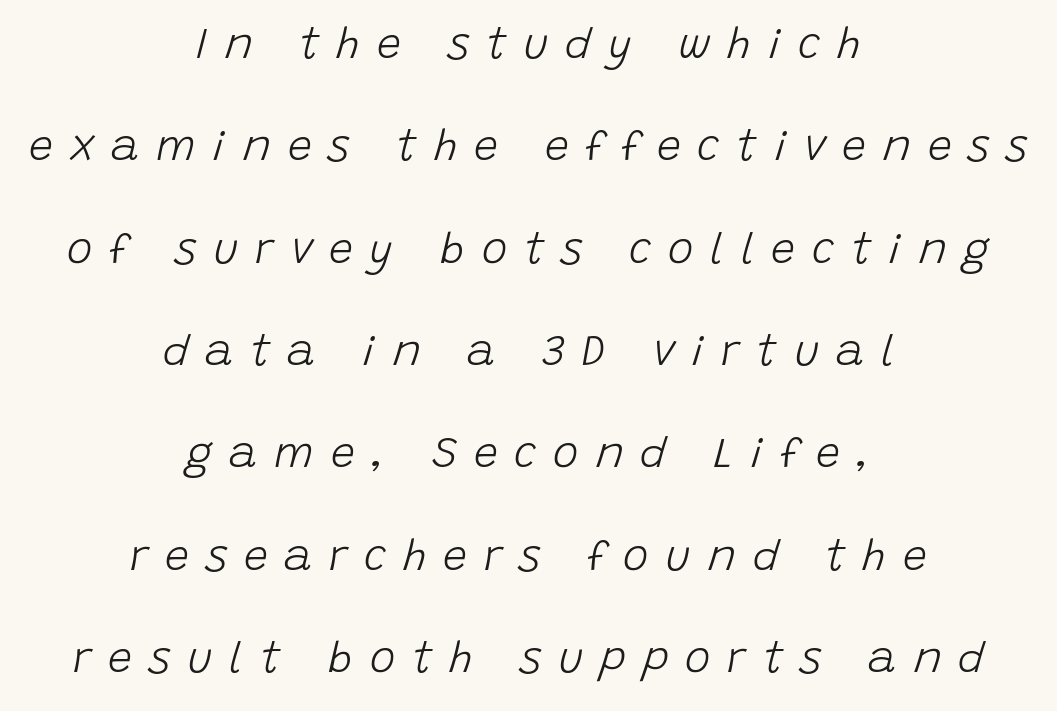
The image shows 43 px light type, italic (leaning right); set centered, loose line spacing (2.38x), unusually wide letter spacing (+0.39 em), not underlined; low stroke contrast and a large x-height.
